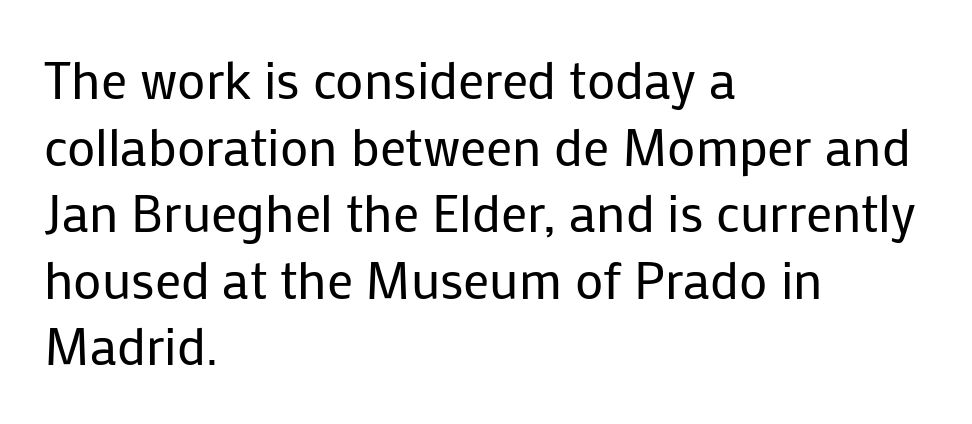
Alignment: flush left. Reading down the column, the eye jumps a familiar distance to each next line. Font category for this specimen: sans-serif. Unmarked baselines from the first word to the last. The rendering keeps characters at their native spacing.
